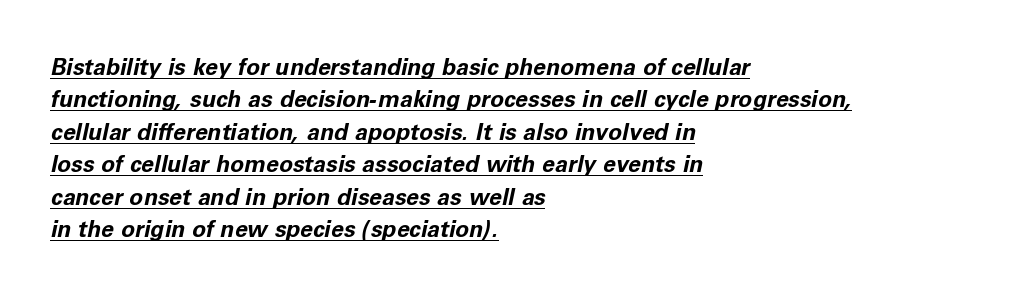
The image shows 23 px bold type, italic (leaning right); set left-aligned, normal line spacing (1.41x), normal letter spacing, underlined.
